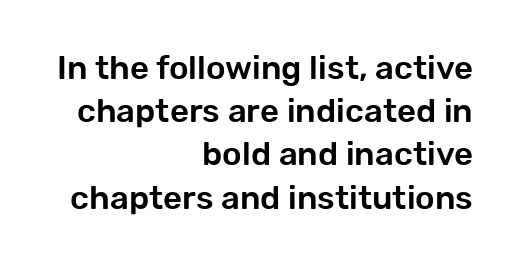
The face used here is proportionally spaced, like ordinary book or web type. This rendering employs a face without finishing strokes, i.e., a sans-serif. Regular leading. Ascenders rise straight up at ninety degrees. Nobody drew a line under any word here. The lines in this sample share a right terminus and differ only in where they begin.
